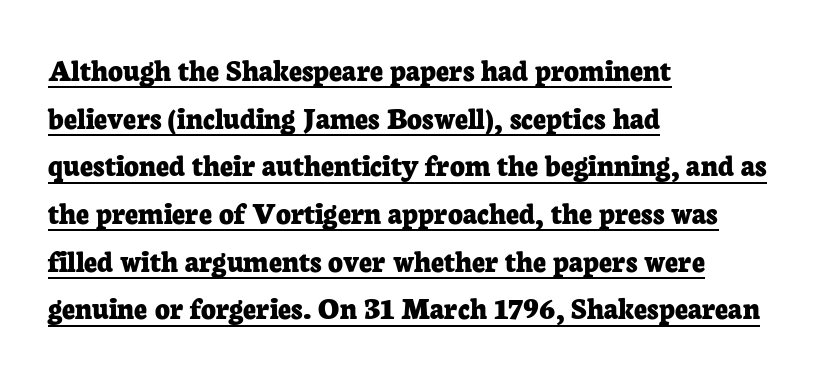
Glyph-to-glyph distance matches everyday printed text. You could not count columns in this text — the font is proportionally spaced. Line spacing here is normal. The letters stand upright; this is a roman face.
